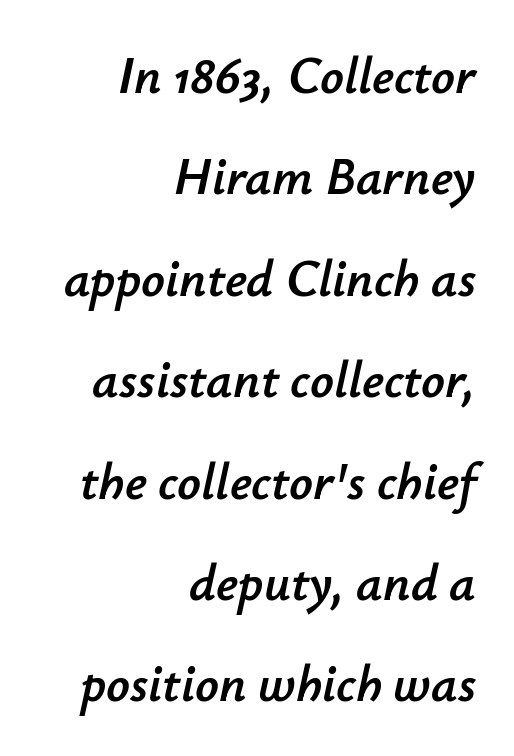
{"italic": "yes", "lean": "right", "slant_degrees": 12, "width": "normal", "stroke_contrast": "low", "x_height": "small", "monospaced": "no", "underline": "no", "align": "right", "line_spacing": "loose", "line_spacing_ratio": 1.95, "letter_spacing": "normal", "letter_spacing_em": 0.0, "glyph_px": 52}
